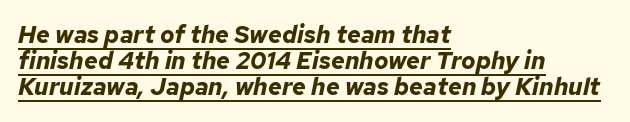
Q: Is the text bold? A: Yes.
Q: Is the text italic (slanted)? A: Yes, it leans right by about 12 degrees.
Q: Is the text underlined? A: Yes.
Q: How is the paragraph aligned? A: Left-aligned.
Q: Is the spacing between letters normal or unusually wide? A: Normal.
Q: Is the spacing between lines tight, normal or loose? A: Tight.
